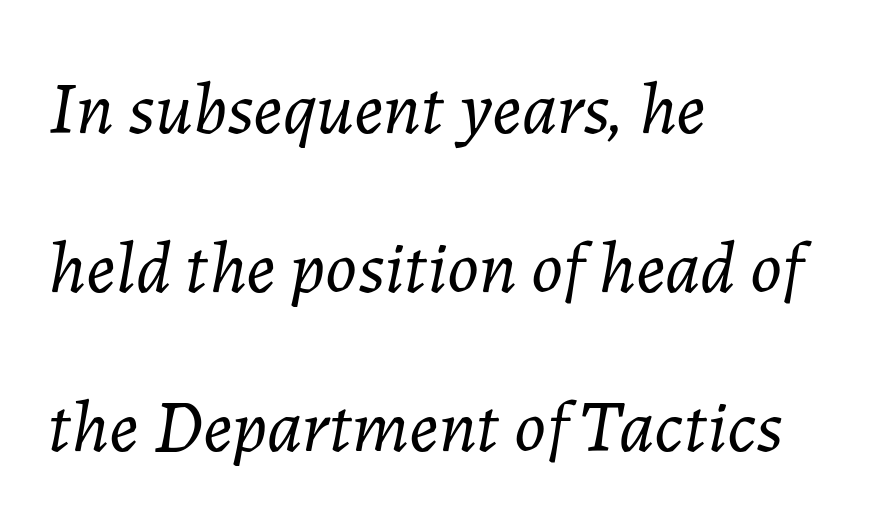
Q: Is the text bold? A: No.
Q: Is the text italic (slanted)? A: Yes, it leans right by about 7 degrees.
Q: Is the text underlined? A: No.
Q: How is the paragraph aligned? A: Left-aligned.
Q: Is the spacing between letters normal or unusually wide? A: Normal.
Q: Is the spacing between lines tight, normal or loose? A: Loose.
Q: Width (condensed, normal, or wide)? A: Normal.
Q: Stroke contrast? A: Low.
Q: x-height? A: Medium.
Q: Monospaced? A: No.
